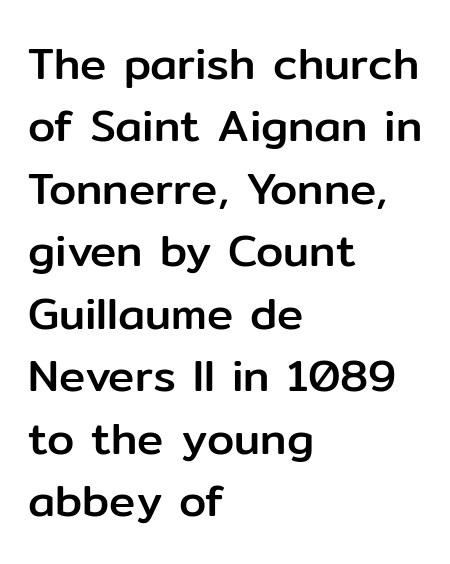
Q: Is the text italic (slanted)? A: No, it is upright.
Q: Is the typeface a serif or a sans-serif typeface? A: Sans-serif.
Q: Is the text underlined? A: No.
Q: How is the paragraph aligned? A: Left-aligned.
Q: Is the spacing between letters normal or unusually wide? A: Normal.
Q: Is the spacing between lines tight, normal or loose? A: Normal.
Q: Width (condensed, normal, or wide)? A: Normal.
Q: Stroke contrast? A: Low.
Q: x-height? A: Medium.
Q: Monospaced? A: No.
